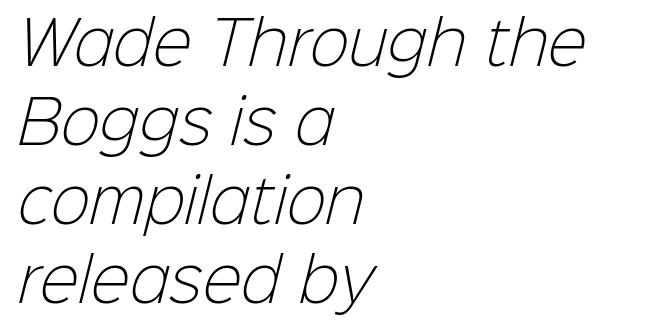
The image shows 59 px light sans-serif type; set left-aligned, normal line spacing (1.34x), normal letter spacing, not underlined; low stroke contrast and a medium x-height.
